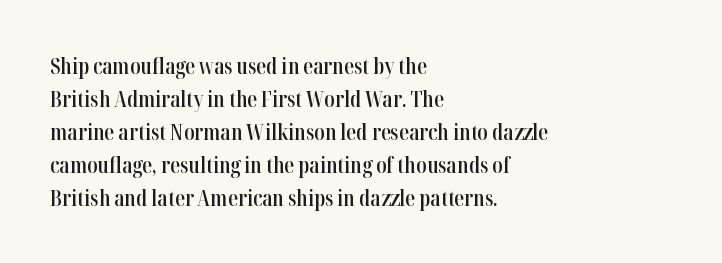
The image shows 22 px text type, upright; set left-aligned, normal line spacing (1.5x), normal letter spacing, not underlined.
